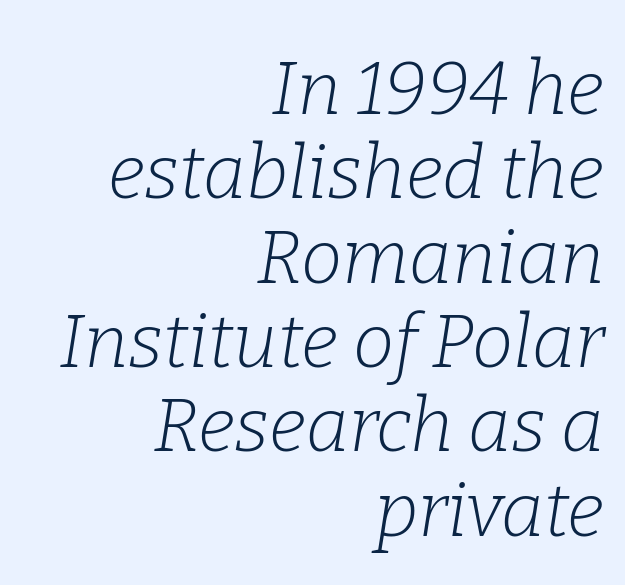
Clear beneath every line of the passage. The font sits on the lighter half of the weight spectrum, regular included. Which margin do the lines hug? The right one — the left edge is uneven. There is no visible air inserted between adjacent glyphs.
